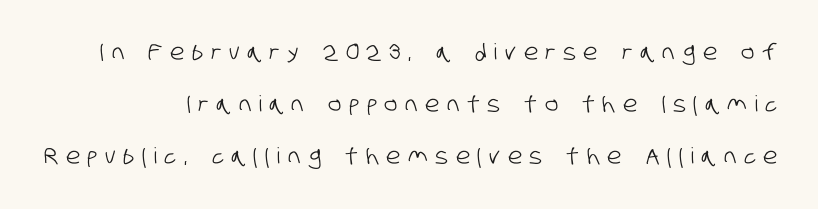
The image shows 22 px text type; set right-aligned, loose line spacing (2.36x), unusually wide letter spacing (+0.35 em), not underlined.
